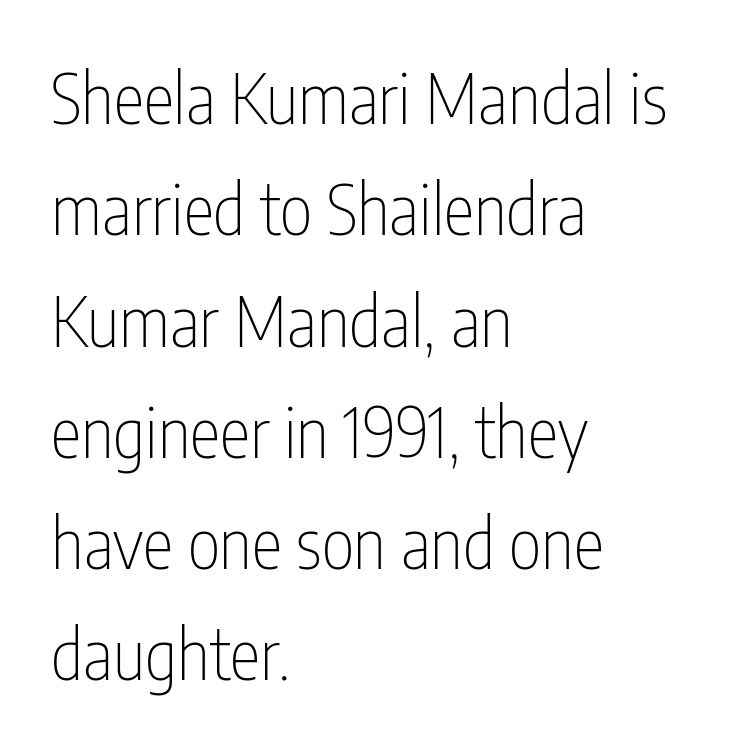
{"serif": "no", "italic": "no", "bold": "no", "weight": "thin", "width": "condensed", "stroke_contrast": "low", "x_height": "medium", "monospaced": "no", "underline": "no", "align": "left", "line_spacing": "normal", "line_spacing_ratio": 1.59, "letter_spacing": "normal", "letter_spacing_em": 0.0, "glyph_px": 70}
